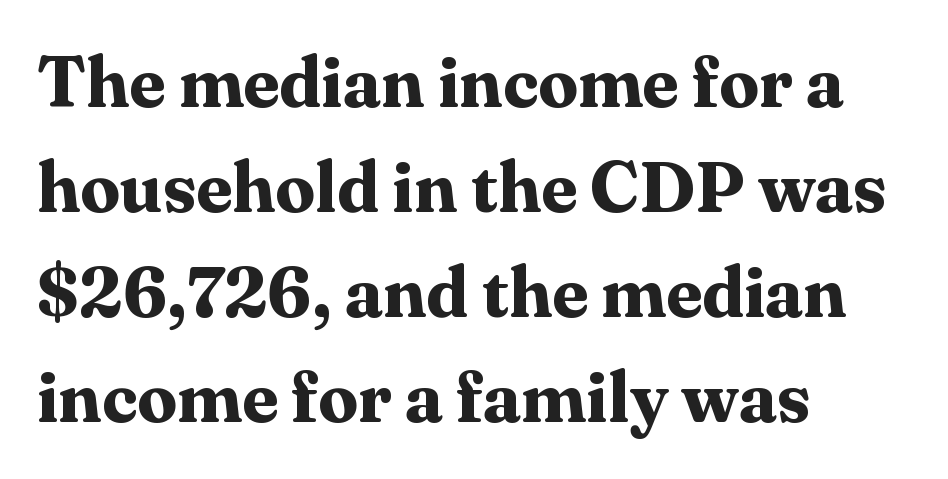
{"serif": "yes", "italic": "no", "bold": "yes", "weight": "bold", "width": "normal", "stroke_contrast": "medium", "x_height": "medium", "monospaced": "no", "underline": "no", "align": "left", "line_spacing": "normal", "line_spacing_ratio": 1.48, "letter_spacing": "normal", "letter_spacing_em": 0.0, "glyph_px": 71}
